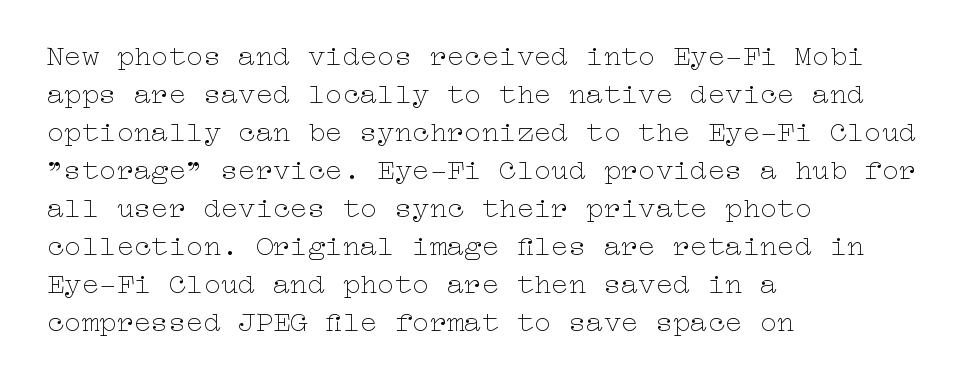
{"italic": "no", "bold": "no", "weight": "thin", "width": "wide", "stroke_contrast": "low", "x_height": "medium", "underline": "no", "align": "left", "line_spacing": "normal", "line_spacing_ratio": 1.31, "letter_spacing": "normal", "letter_spacing_em": 0.0, "glyph_px": 29}
